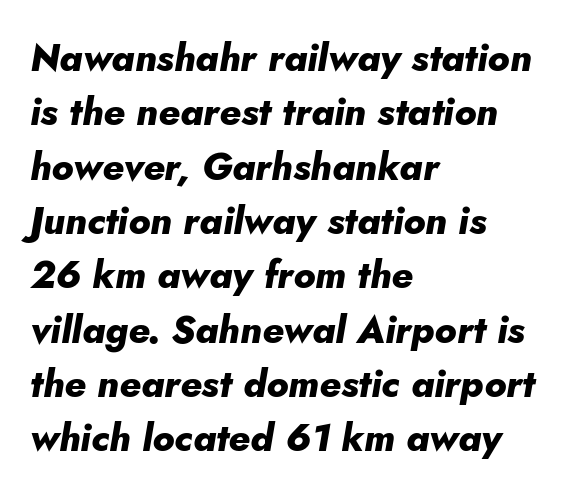
Q: Is the text bold? A: Yes.
Q: Is the text italic (slanted)? A: Yes, it leans right by about 5 degrees.
Q: Is the text underlined? A: No.
Q: How is the paragraph aligned? A: Left-aligned.
Q: Is the spacing between letters normal or unusually wide? A: Normal.
Q: Is the spacing between lines tight, normal or loose? A: Normal.
Q: Width (condensed, normal, or wide)? A: Normal.
Q: Stroke contrast? A: Low.
Q: x-height? A: Small.
Q: Monospaced? A: No.
